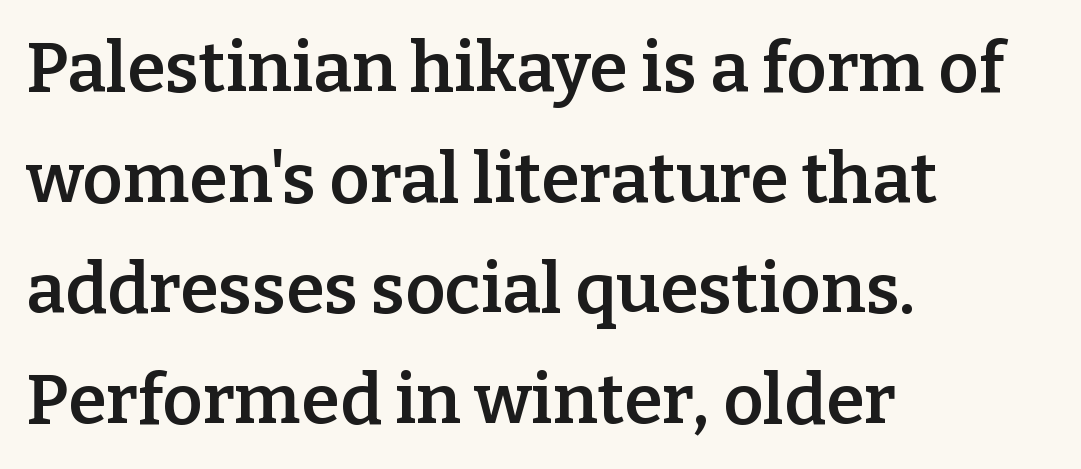
Q: Is the text bold? A: Semi-bold.
Q: Is the text italic (slanted)? A: No, it is upright.
Q: Is the typeface a serif or a sans-serif typeface? A: Serif.
Q: Is the text underlined? A: No.
Q: How is the paragraph aligned? A: Left-aligned.
Q: Is the spacing between letters normal or unusually wide? A: Normal.
Q: Is the spacing between lines tight, normal or loose? A: Normal.
Q: Width (condensed, normal, or wide)? A: Normal.
Q: Stroke contrast? A: Low.
Q: x-height? A: Medium.
Q: Monospaced? A: No.
